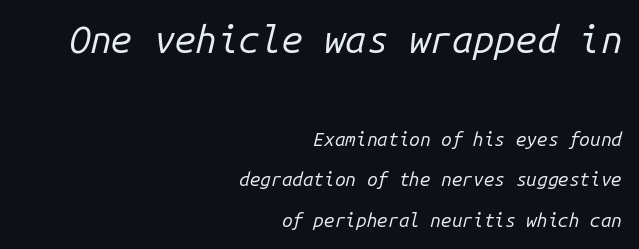
The image shows 38 px regular-weight type, italic (leaning right), monospaced; set right-aligned, loose line spacing (2.12x), normal letter spacing, not underlined; the first (top) block is 2.0x larger; low stroke contrast and a medium x-height.
